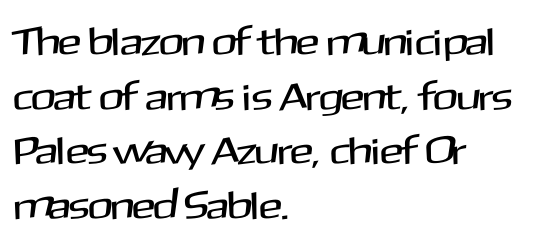
Q: Is the text italic (slanted)? A: No, it is upright.
Q: Is the typeface a serif or a sans-serif typeface? A: Sans-serif.
Q: Is the text underlined? A: No.
Q: How is the paragraph aligned? A: Left-aligned.
Q: Is the spacing between letters normal or unusually wide? A: Normal.
Q: Is the spacing between lines tight, normal or loose? A: Normal.
Q: Width (condensed, normal, or wide)? A: Normal.
Q: Stroke contrast? A: Medium.
Q: x-height? A: Medium.
Q: Monospaced? A: No.
